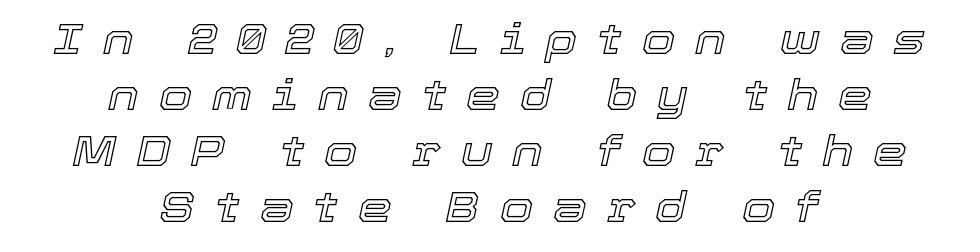
{"italic": "yes", "lean": "right", "slant_degrees": 12, "width": "normal", "x_height": "medium", "monospaced": "no", "underline": "no", "align": "center", "line_spacing": "normal", "line_spacing_ratio": 1.3, "letter_spacing": "wide", "letter_spacing_em": 0.46, "glyph_px": 43}
